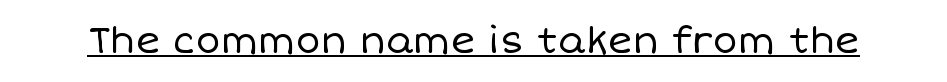
The image shows 37 px regular-weight type, upright; set normal letter spacing, underlined; low stroke contrast and a large x-height.
